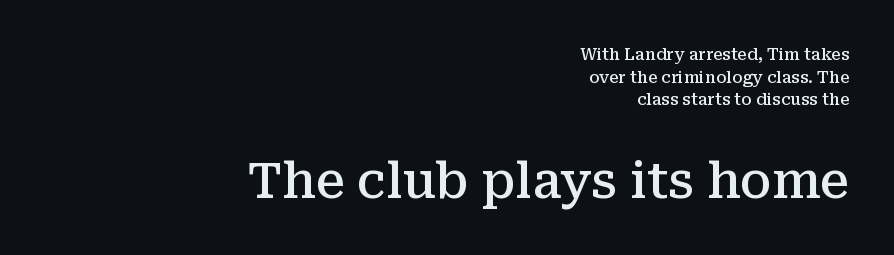
The image shows 49 px semibold serif type, upright; set right-aligned, normal line spacing (1.41x), normal letter spacing, not underlined; the second (bottom) block is 3.06x larger; medium stroke contrast and a medium x-height.
